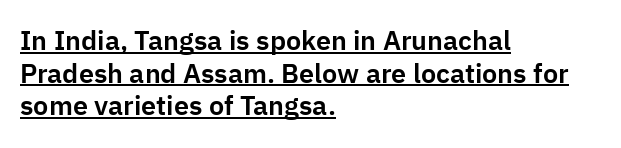
The image shows 27 px text type, upright; set left-aligned, line spacing 1.21x, normal letter spacing, underlined.
